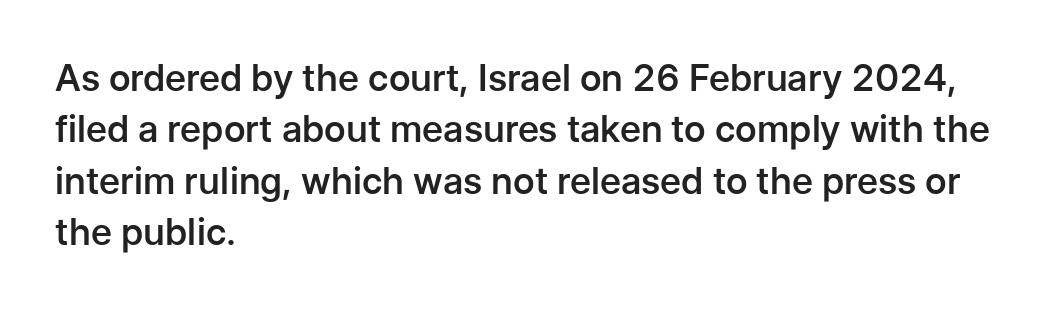
{"serif": "no", "italic": "no", "bold": "semi", "weight": "semibold", "width": "normal", "stroke_contrast": "low", "x_height": "medium", "monospaced": "no", "underline": "no", "align": "left", "line_spacing": "normal", "line_spacing_ratio": 1.39, "letter_spacing": "normal", "letter_spacing_em": 0.0, "glyph_px": 37}
